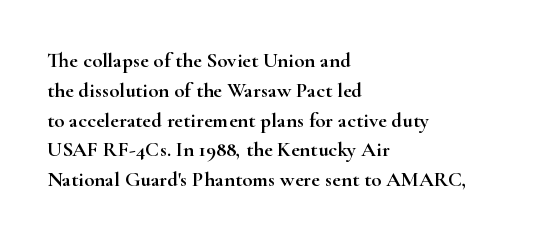
{"italic": "no", "underline": "no", "align": "left", "line_spacing": "normal", "line_spacing_ratio": 1.42, "letter_spacing": "normal", "letter_spacing_em": 0.0, "glyph_px": 21}
